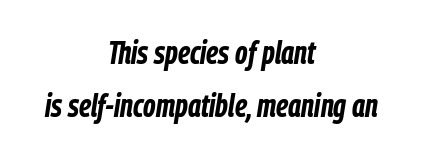
Q: Is the text bold? A: Yes.
Q: Is the text italic (slanted)? A: Yes, it leans right by about 9 degrees.
Q: Is the text underlined? A: No.
Q: How is the paragraph aligned? A: Centered.
Q: Is the spacing between letters normal or unusually wide? A: Normal.
Q: Is the spacing between lines tight, normal or loose? A: Normal.
Q: Width (condensed, normal, or wide)? A: Condensed.
Q: Stroke contrast? A: Low.
Q: x-height? A: Medium.
Q: Monospaced? A: No.
